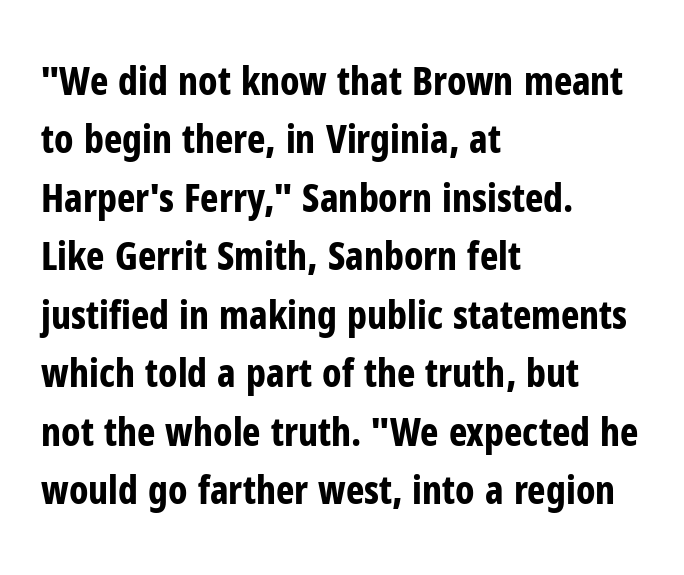
The lines in this sample share a left origin and differ only in where they stop. Leading matches the norm, producing a regular column. Strong, thick strokes mark this as bold type. Look at the tracking — it's just the regular setting, nothing added.
